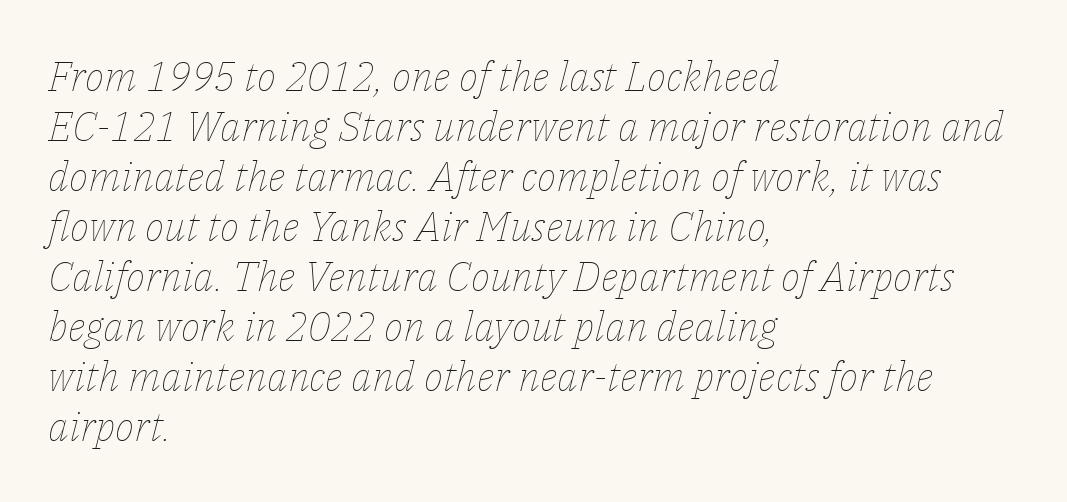
The image shows 41 px thin type, italic (leaning right); set left-aligned, line spacing 1.22x, normal letter spacing, not underlined; low stroke contrast and a medium x-height.
